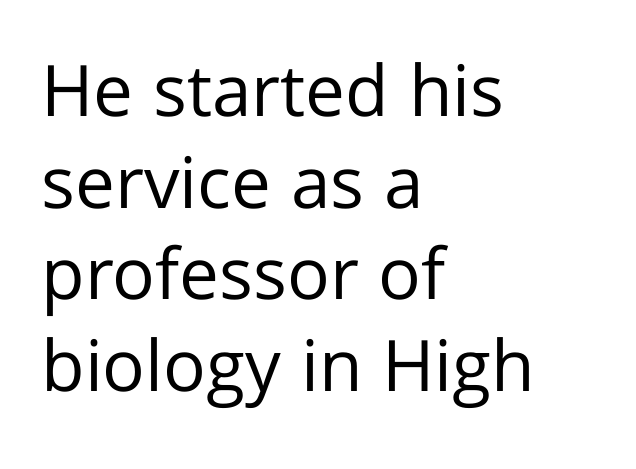
{"serif": "no", "italic": "no", "bold": "no", "weight": "regular", "width": "normal", "stroke_contrast": "low", "x_height": "medium", "monospaced": "no", "underline": "no", "align": "left", "line_spacing": "normal", "line_spacing_ratio": 1.29, "letter_spacing": "normal", "letter_spacing_em": 0.0, "glyph_px": 71}
